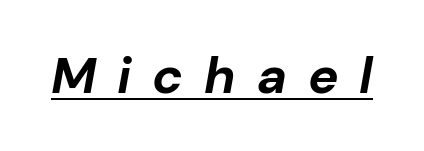
{"italic": "yes", "lean": "right", "slant_degrees": 10, "bold": "yes", "weight": "bold", "width": "normal", "stroke_contrast": "low", "x_height": "medium", "monospaced": "no", "underline": "yes", "letter_spacing": "wide", "letter_spacing_em": 0.41, "glyph_px": 51}
